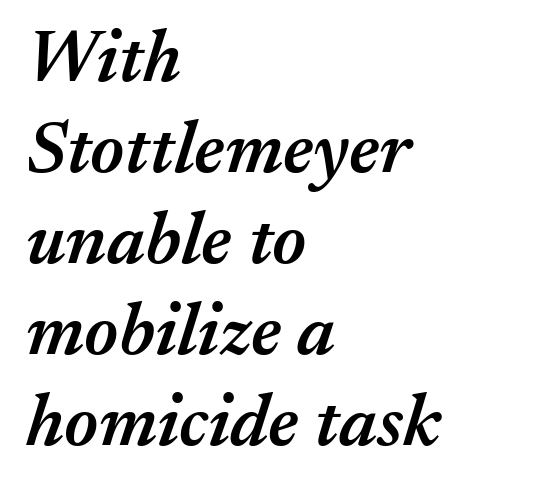
The image shows 74 px semibold type, italic (leaning right); set left-aligned, line spacing 1.23x, normal letter spacing, not underlined; medium stroke contrast and a medium x-height.
